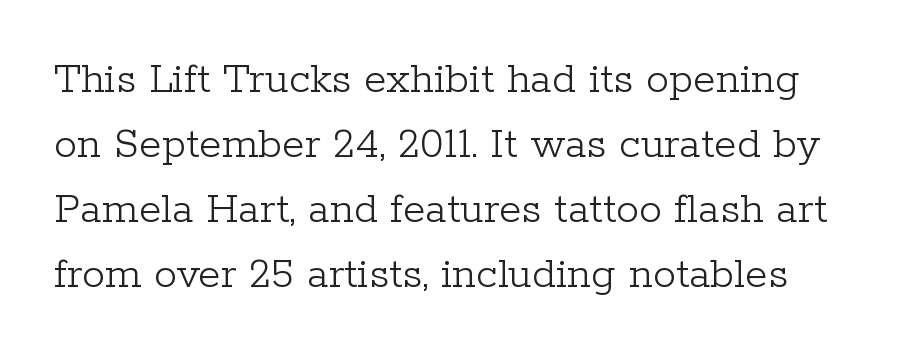
Think of a printed novel: that variable character pitch is what you see here. Is there much room between lines? A standard amount, neither cramped nor airy. No word sits above an underline. This sample uses an upright cut, with every glyph sitting square on the baseline. No extra tracking has been applied to these lines. Is this a sans? No — the strokes have serifs.
